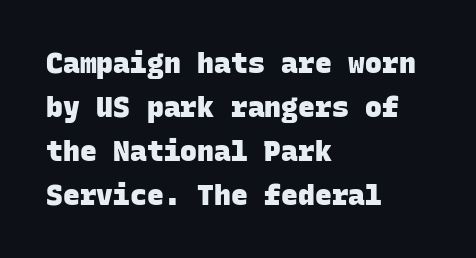
The image shows 28 px heavy sans-serif type, monospaced; set left-aligned, normal line spacing (1.57x), normal letter spacing, not underlined; low stroke contrast and a large x-height.
